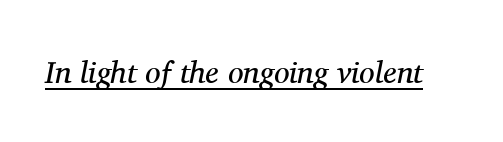
The image shows 31 px regular-weight serif type, italic (leaning right); set normal letter spacing, underlined; medium stroke contrast and a medium x-height.
